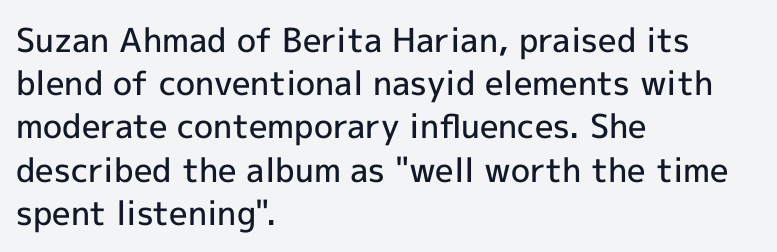
{"serif": "no", "italic": "no", "bold": "semi", "weight": "semibold", "width": "normal", "x_height": "medium", "monospaced": "no", "underline": "no", "align": "left", "line_spacing": "normal", "line_spacing_ratio": 1.31, "letter_spacing": "normal", "letter_spacing_em": 0.0, "glyph_px": 33}
